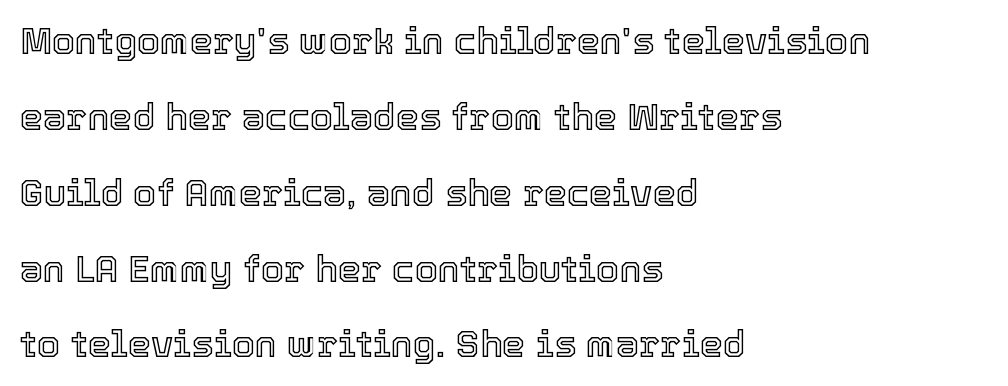
{"italic": "no", "width": "normal", "x_height": "medium", "monospaced": "no", "underline": "no", "align": "left", "line_spacing": "loose", "line_spacing_ratio": 2.05, "letter_spacing": "normal", "letter_spacing_em": 0.0, "glyph_px": 37}
